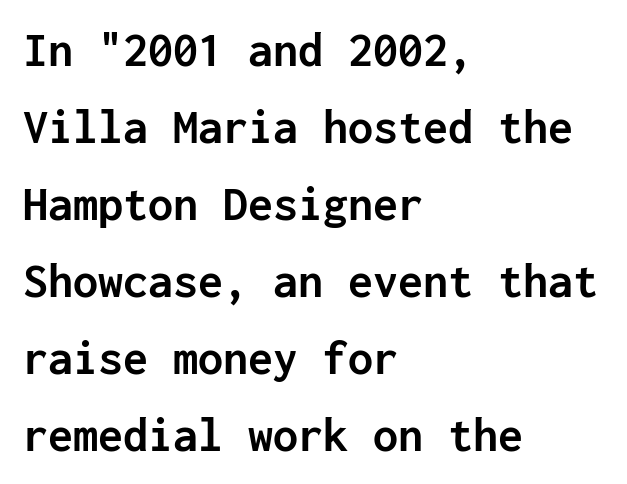
Q: Is the text bold? A: Yes.
Q: Is the text italic (slanted)? A: No, it is upright.
Q: Is the typeface a serif or a sans-serif typeface? A: Sans-serif.
Q: Is the text underlined? A: No.
Q: How is the paragraph aligned? A: Left-aligned.
Q: Is the spacing between letters normal or unusually wide? A: Normal.
Q: Is the spacing between lines tight, normal or loose? A: Normal.
Q: Width (condensed, normal, or wide)? A: Normal.
Q: Stroke contrast? A: Low.
Q: x-height? A: Medium.
Q: Monospaced? A: Yes.
